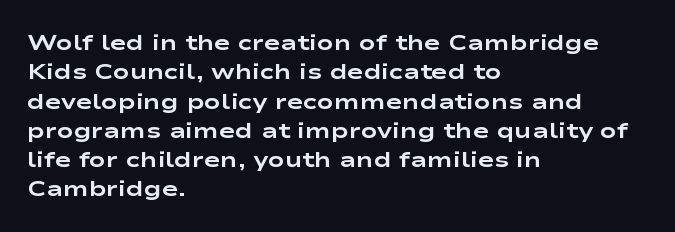
Q: Is the text bold? A: Yes.
Q: Is the text italic (slanted)? A: No, it is upright.
Q: Is the text underlined? A: No.
Q: How is the paragraph aligned? A: Left-aligned.
Q: Is the spacing between letters normal or unusually wide? A: Normal.
Q: Is the spacing between lines tight, normal or loose? A: Normal.
